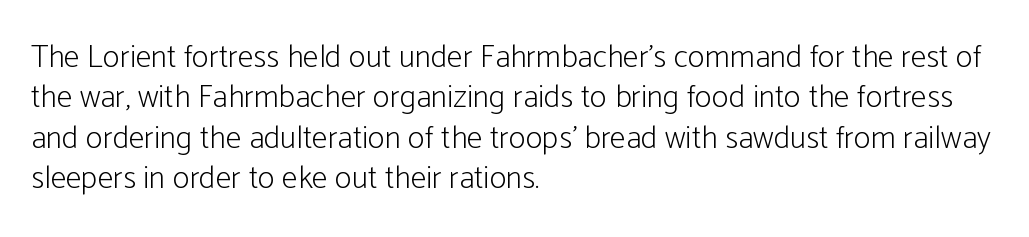
The image shows 32 px light, condensed sans-serif type, upright; set left-aligned, normal line spacing (1.26x), normal letter spacing, not underlined; low stroke contrast and a medium x-height.
